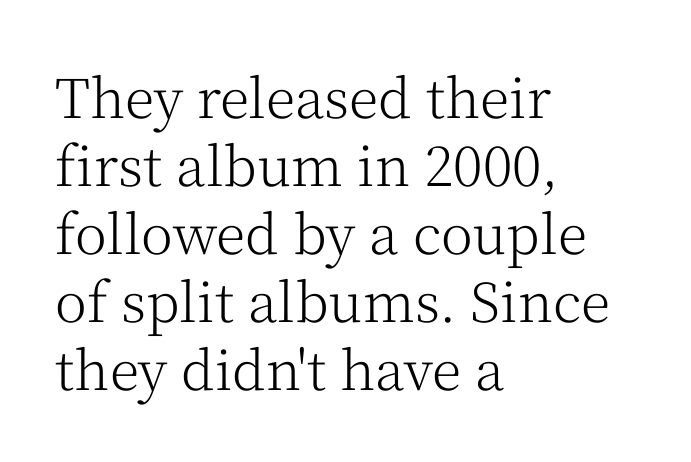
The image shows 54 px light serif type, upright; set left-aligned, normal line spacing (1.26x), normal letter spacing, not underlined; medium stroke contrast and a medium x-height.
